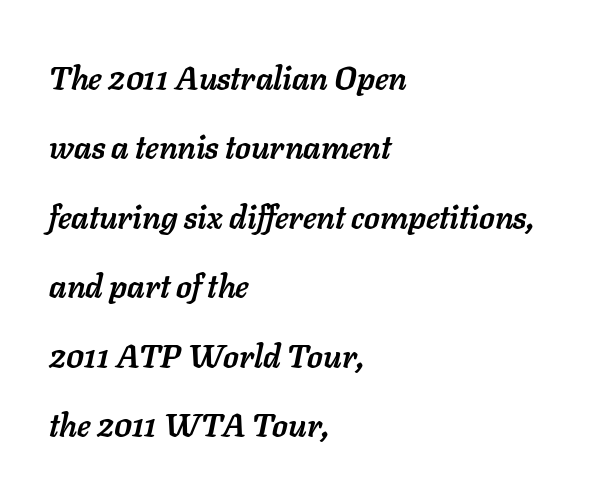
Caption: multi-line text, flush left, ragged right. The leading is generous, giving the passage an open texture. Inter-character spacing is left at the font's built-in metrics. Rule under the text: the space is simply empty. Each glyph is drawn with heavy, bold strokes.
